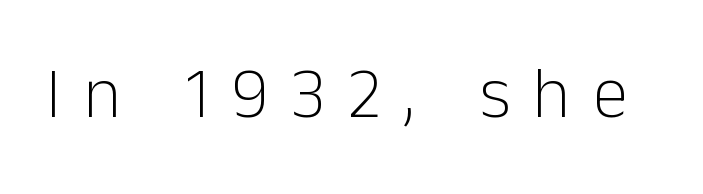
The image shows 72 px light sans-serif type, upright; set unusually wide letter spacing (+0.31 em), not underlined; low stroke contrast and a medium x-height.
